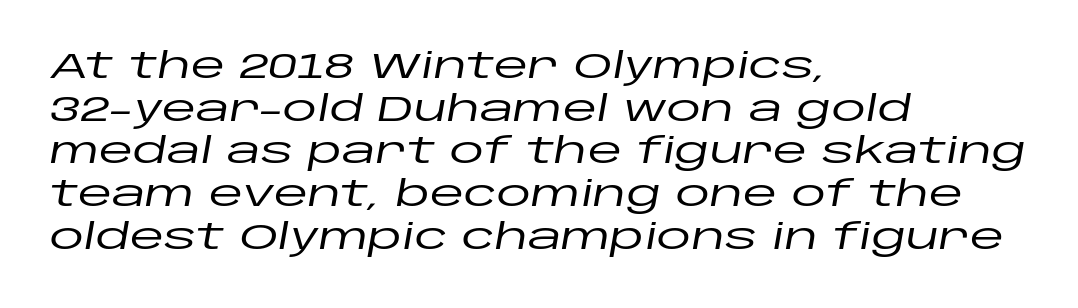
Q: Is the text italic (slanted)? A: Yes, it leans right by about 10 degrees.
Q: Is the text underlined? A: No.
Q: How is the paragraph aligned? A: Left-aligned.
Q: Is the spacing between letters normal or unusually wide? A: Normal.
Q: Width (condensed, normal, or wide)? A: Wide.
Q: Stroke contrast? A: Low.
Q: x-height? A: Large.
Q: Monospaced? A: No.
